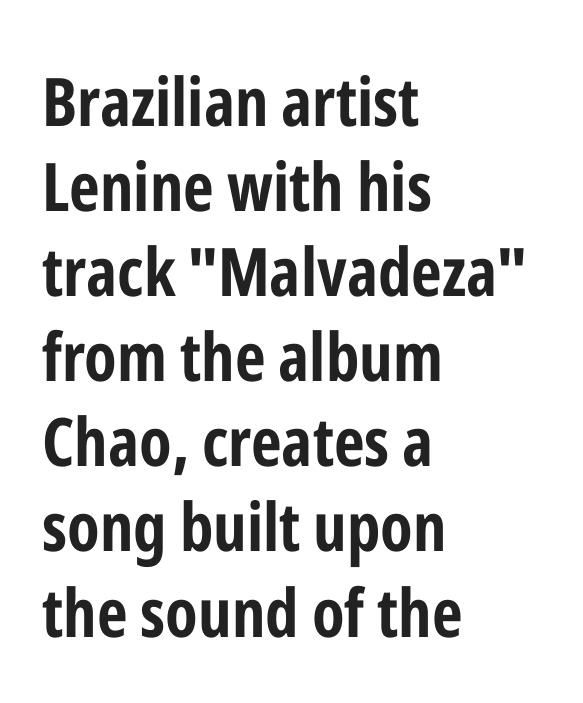
{"serif": "no", "italic": "no", "bold": "yes", "weight": "bold", "width": "condensed", "stroke_contrast": "low", "x_height": "medium", "monospaced": "no", "underline": "no", "align": "left", "line_spacing": "normal", "line_spacing_ratio": 1.27, "letter_spacing": "normal", "letter_spacing_em": 0.0, "glyph_px": 67}
